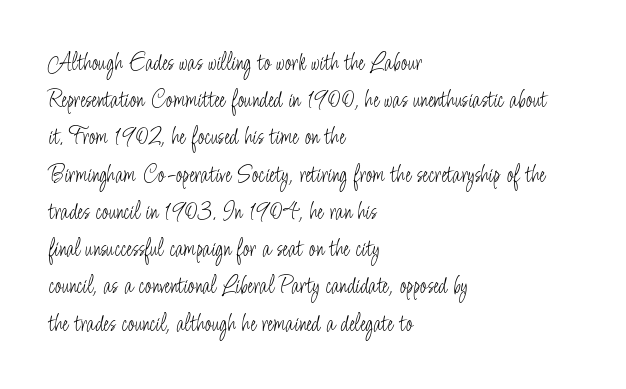
Each new line begins a customary step beneath the previous one. In CSS terms this would be text-align: left. Inter-character spacing is left at the font's built-in metrics.
